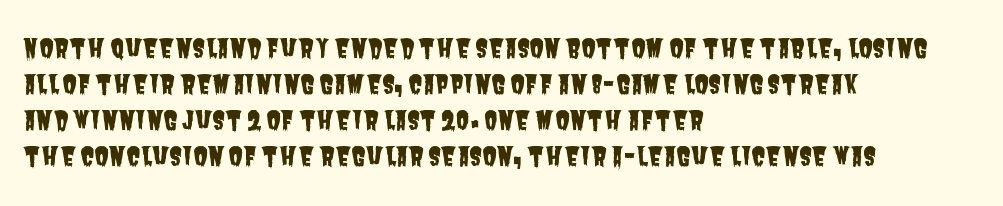
{"underline": "no", "align": "left", "line_spacing": "normal", "line_spacing_ratio": 1.38, "letter_spacing": "normal", "letter_spacing_em": 0.0, "glyph_px": 26}
